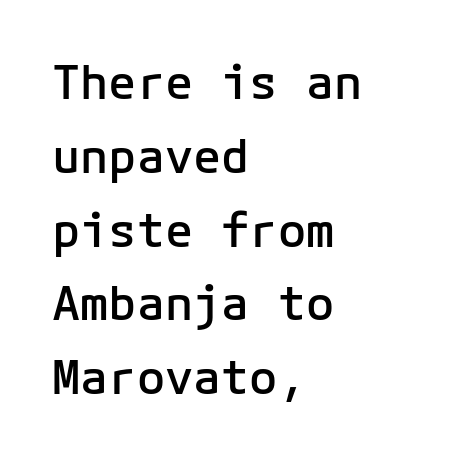
The image shows 47 px semibold sans-serif type, upright, monospaced; set left-aligned, normal line spacing (1.57x), normal letter spacing, not underlined; low stroke contrast and a medium x-height.
